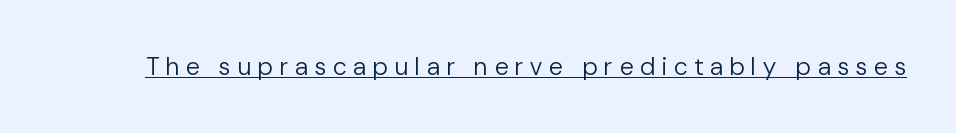
No italicization has been applied; the sample stays upright. Spacing between characters has been opened up far beyond the box default. Nothing heavy about these letters — not bold at all. You can see a thin bar hugging the bottom of the glyphs.
